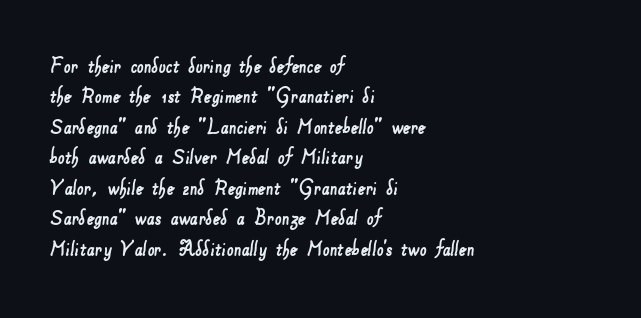
Q: Is the text underlined? A: No.
Q: How is the paragraph aligned? A: Left-aligned.
Q: Is the spacing between letters normal or unusually wide? A: Normal.
Q: Is the spacing between lines tight, normal or loose? A: Normal.
